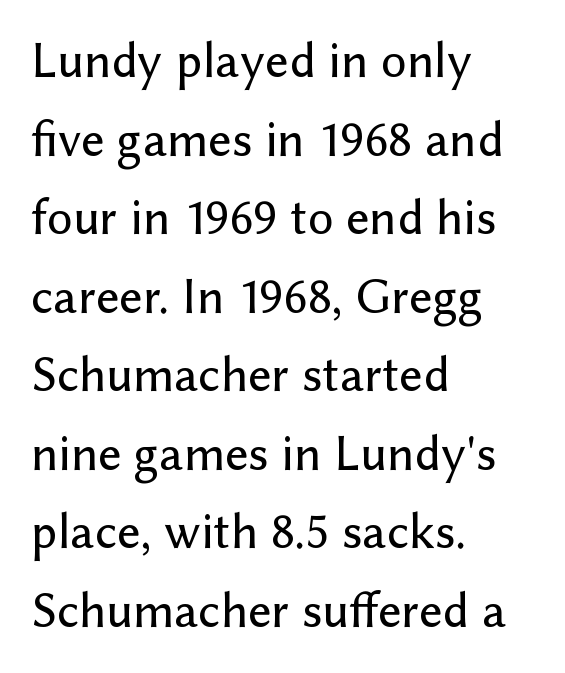
The image shows 51 px sans-serif type, upright; set left-aligned, normal line spacing (1.54x), normal letter spacing, not underlined; low stroke contrast and a medium x-height.
